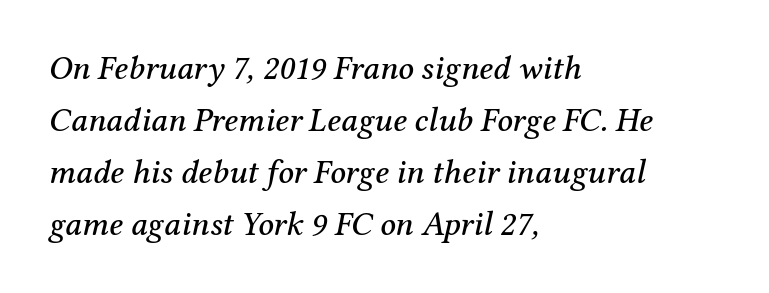
Q: Is the text italic (slanted)? A: Yes, it leans right by about 12 degrees.
Q: Is the typeface a serif or a sans-serif typeface? A: Serif.
Q: Is the text underlined? A: No.
Q: How is the paragraph aligned? A: Left-aligned.
Q: Is the spacing between letters normal or unusually wide? A: Normal.
Q: Is the spacing between lines tight, normal or loose? A: Normal.
Q: Width (condensed, normal, or wide)? A: Normal.
Q: Stroke contrast? A: Medium.
Q: x-height? A: Medium.
Q: Monospaced? A: No.
